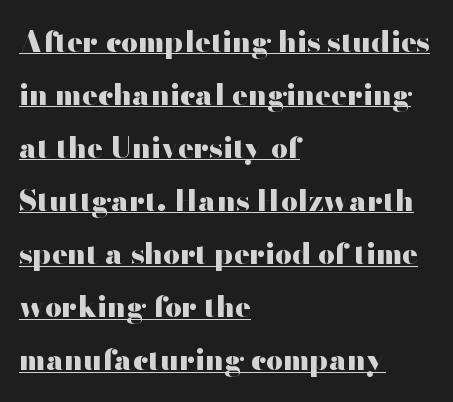
The image shows 29 px heavy, wide sans-serif type, upright; set left-aligned, line spacing 1.83x, normal letter spacing, underlined; high stroke contrast and a small x-height.
